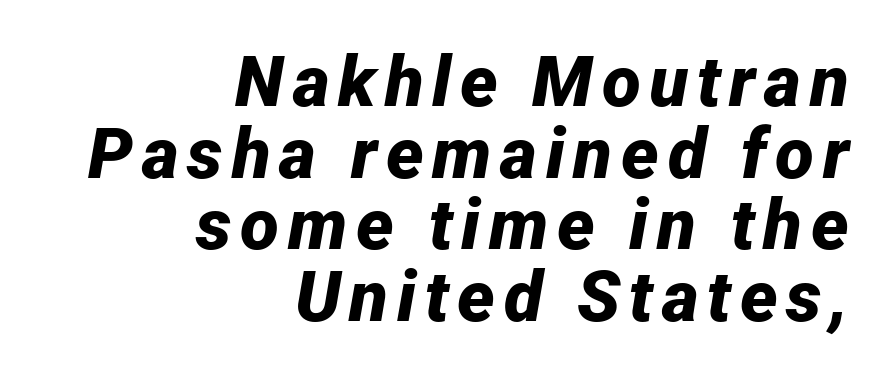
{"italic": "yes", "lean": "right", "slant_degrees": 12, "bold": "yes", "weight": "bold", "width": "normal", "stroke_contrast": "low", "x_height": "medium", "monospaced": "no", "underline": "no", "align": "right", "line_spacing": "tight", "line_spacing_ratio": 1.01, "glyph_px": 71}
